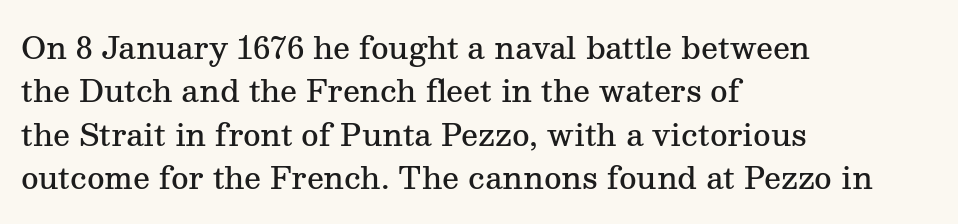
{"serif": "yes", "italic": "no", "bold": "semi", "weight": "semibold", "width": "normal", "stroke_contrast": "medium", "x_height": "medium", "monospaced": "no", "underline": "no", "align": "left", "line_spacing": "normal", "line_spacing_ratio": 1.45, "letter_spacing": "normal", "letter_spacing_em": 0.0, "glyph_px": 30}
